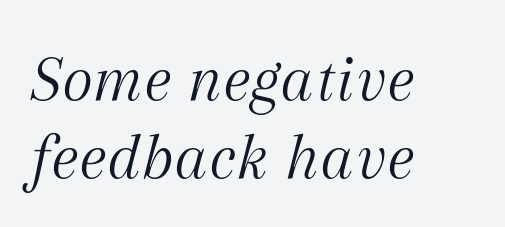
{"serif": "yes", "italic": "yes", "lean": "right", "slant_degrees": 12, "bold": "no", "weight": "light", "width": "normal", "stroke_contrast": "medium", "x_height": "medium", "monospaced": "no", "underline": "no", "align": "left", "line_spacing_ratio": 1.17, "letter_spacing": "normal", "letter_spacing_em": 0.0, "glyph_px": 67}
